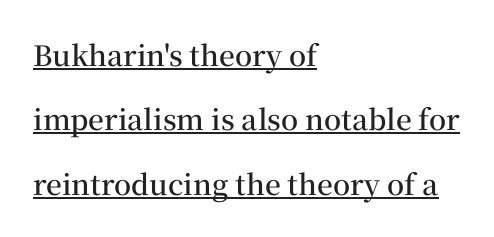
{"serif": "yes", "italic": "no", "bold": "semi", "weight": "semibold", "width": "normal", "stroke_contrast": "medium", "x_height": "medium", "monospaced": "no", "underline": "yes", "align": "left", "line_spacing": "loose", "line_spacing_ratio": 2.3, "letter_spacing": "normal", "letter_spacing_em": 0.0, "glyph_px": 28}
